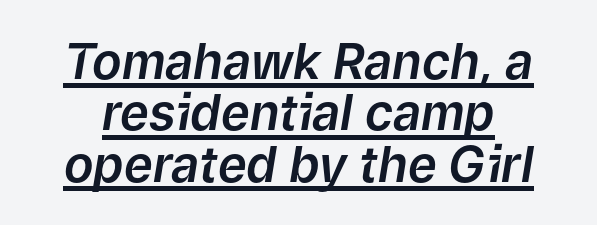
Q: Is the text italic (slanted)? A: Yes, it leans right by about 9 degrees.
Q: Is the text underlined? A: Yes.
Q: Is the spacing between letters normal or unusually wide? A: Normal.
Q: Is the spacing between lines tight, normal or loose? A: Tight.
Q: Width (condensed, normal, or wide)? A: Normal.
Q: Stroke contrast? A: Low.
Q: x-height? A: Medium.
Q: Monospaced? A: No.
